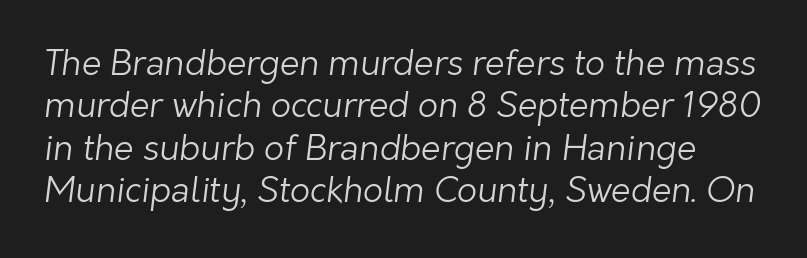
{"serif": "no", "bold": "no", "weight": "light", "width": "normal", "stroke_contrast": "low", "x_height": "medium", "monospaced": "no", "underline": "no", "line_spacing_ratio": 1.21, "letter_spacing": "normal", "letter_spacing_em": 0.0, "glyph_px": 35}
